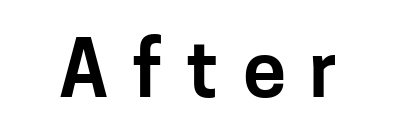
Q: Is the text italic (slanted)? A: No, it is upright.
Q: Is the typeface a serif or a sans-serif typeface? A: Sans-serif.
Q: Is the text underlined? A: No.
Q: Is the spacing between letters normal or unusually wide? A: Unusually wide.
Q: Width (condensed, normal, or wide)? A: Normal.
Q: Stroke contrast? A: Low.
Q: x-height? A: Medium.
Q: Monospaced? A: No.
